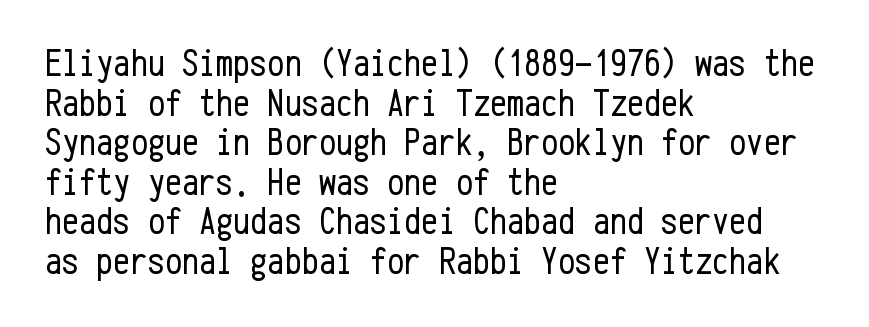
Q: Is the text bold? A: No.
Q: Is the text italic (slanted)? A: No, it is upright.
Q: Is the typeface a serif or a sans-serif typeface? A: Sans-serif.
Q: Is the text underlined? A: No.
Q: How is the paragraph aligned? A: Left-aligned.
Q: Is the spacing between letters normal or unusually wide? A: Normal.
Q: Is the spacing between lines tight, normal or loose? A: Tight.
Q: Width (condensed, normal, or wide)? A: Condensed.
Q: Stroke contrast? A: Low.
Q: x-height? A: Medium.
Q: Monospaced? A: Yes.
